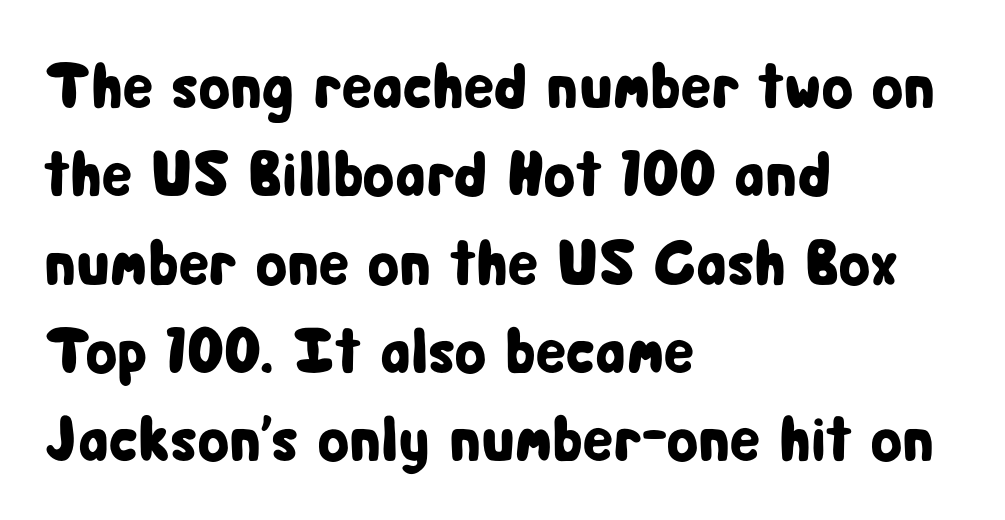
{"serif": "no", "italic": "no", "width": "condensed", "stroke_contrast": "low", "x_height": "medium", "monospaced": "no", "underline": "no", "align": "left", "line_spacing": "normal", "line_spacing_ratio": 1.38, "letter_spacing": "normal", "letter_spacing_em": 0.0, "glyph_px": 64}
